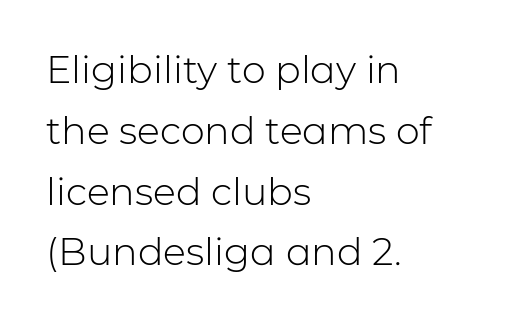
The image shows 38 px light sans-serif type, upright; set left-aligned, normal line spacing (1.6x), normal letter spacing, not underlined; low stroke contrast and a medium x-height.
